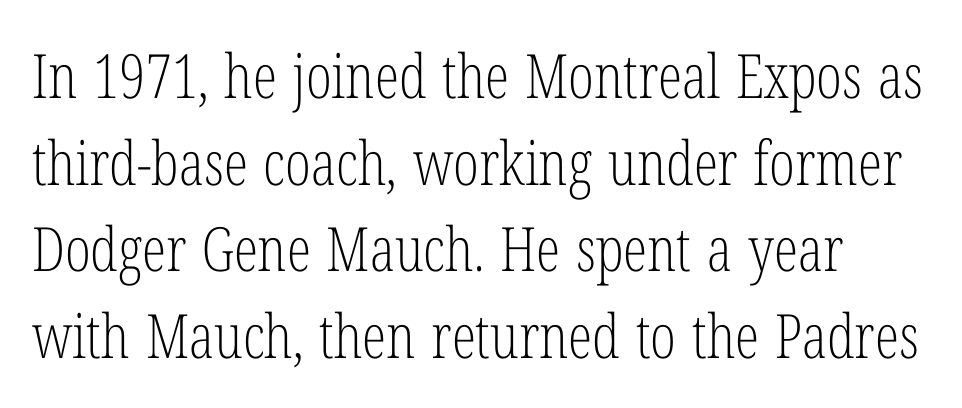
Q: Is the text bold? A: No.
Q: Is the text italic (slanted)? A: No, it is upright.
Q: Is the typeface a serif or a sans-serif typeface? A: Serif.
Q: Is the text underlined? A: No.
Q: Is the spacing between letters normal or unusually wide? A: Normal.
Q: Is the spacing between lines tight, normal or loose? A: Normal.
Q: Width (condensed, normal, or wide)? A: Condensed.
Q: Stroke contrast? A: Low.
Q: x-height? A: Medium.
Q: Monospaced? A: No.
